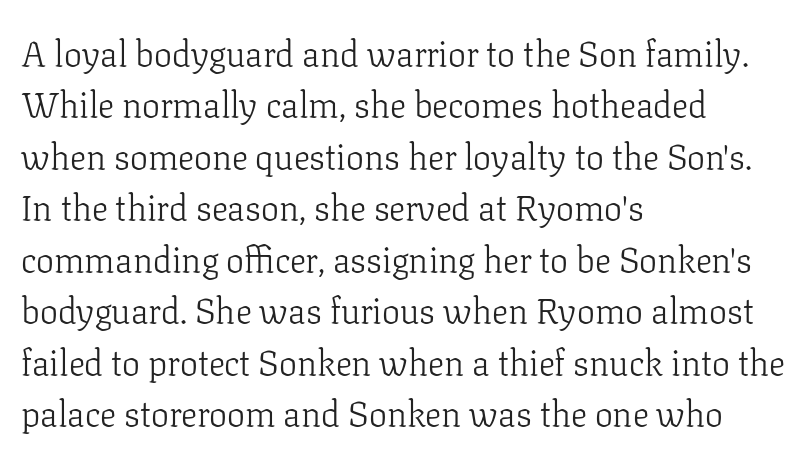
The font family rendered here belongs to the serif group. You could not count columns in this text — the font is proportionally spaced. Compared with typical paragraphs, the rows here are spaced about the same. It's the straight-up-and-down kind of type. Students, note that the glyphs here touch the page at normal intervals.
